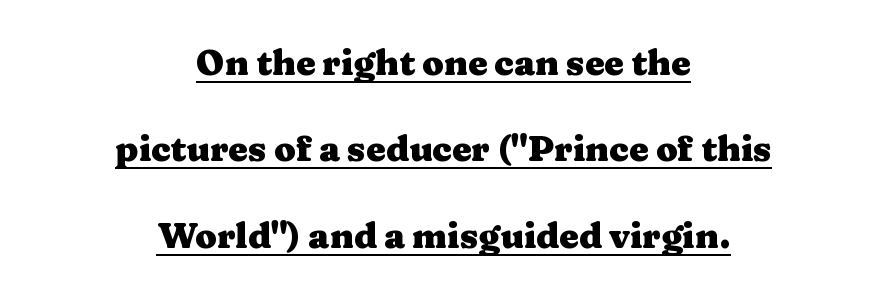
Q: Is the text bold? A: Yes.
Q: Is the text italic (slanted)? A: No, it is upright.
Q: Is the typeface a serif or a sans-serif typeface? A: Serif.
Q: Is the text underlined? A: Yes.
Q: How is the paragraph aligned? A: Centered.
Q: Is the spacing between letters normal or unusually wide? A: Normal.
Q: Is the spacing between lines tight, normal or loose? A: Loose.
Q: Width (condensed, normal, or wide)? A: Wide.
Q: Stroke contrast? A: Medium.
Q: x-height? A: Medium.
Q: Monospaced? A: No.
